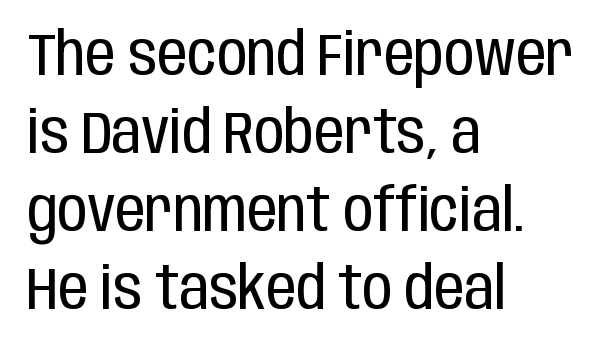
{"serif": "no", "italic": "no", "bold": "no", "weight": "regular", "width": "condensed", "stroke_contrast": "low", "x_height": "large", "monospaced": "no", "underline": "no", "align": "left", "line_spacing": "normal", "line_spacing_ratio": 1.3, "letter_spacing": "normal", "letter_spacing_em": 0.0, "glyph_px": 60}
